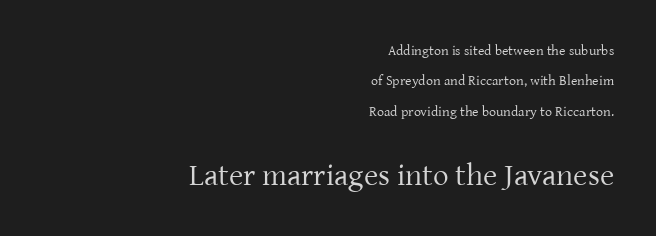
{"serif": "yes", "italic": "no", "bold": "no", "weight": "regular", "width": "normal", "stroke_contrast": "low", "x_height": "medium", "monospaced": "no", "underline": "no", "align": "right", "line_spacing": "loose", "line_spacing_ratio": 2.17, "letter_spacing": "normal", "letter_spacing_em": 0.0, "larger_block": "second", "size_ratio": 2.21, "glyph_px": 31}
